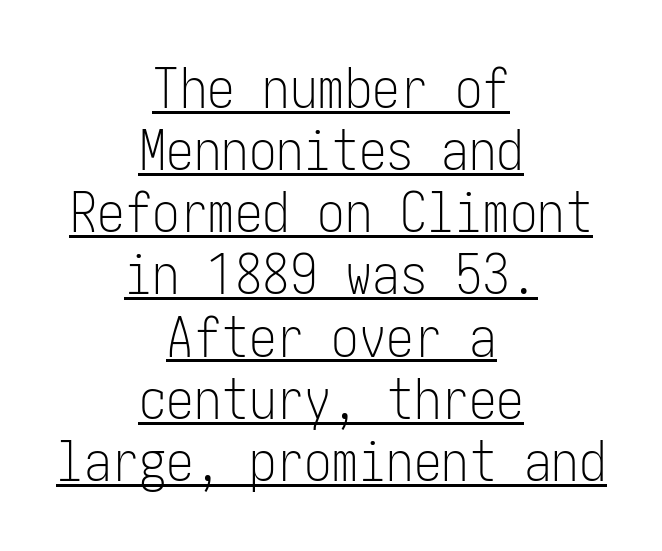
Both edges are ragged and mirror each other, which tells us the setting is centered. Horizontal bands of white between lines are thin slivers. The glyphs in this specimen are sans serif. Heft: none added — not bold. Is there any slant? The stems are plumb. The letters sit at their default tracking, neither squeezed nor spread.
